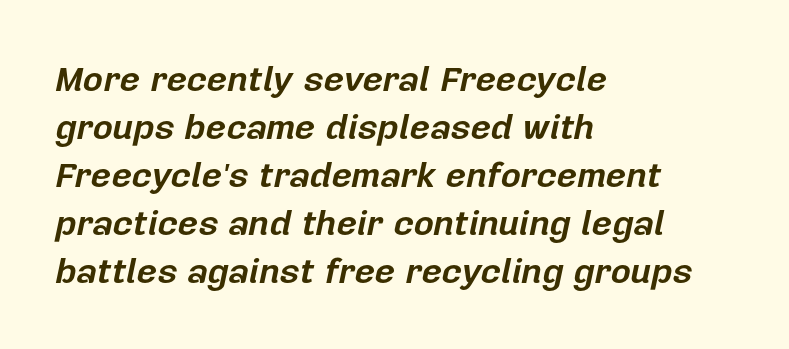
The image shows 35 px bold type, italic (leaning right); set left-aligned, normal line spacing (1.37x), normal letter spacing, not underlined; low stroke contrast and a medium x-height.
